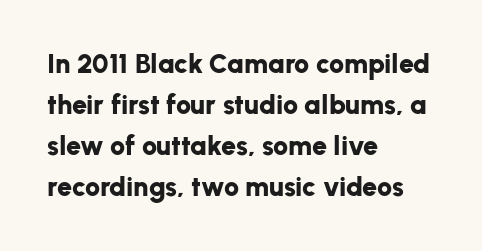
{"italic": "no", "bold": "yes", "underline": "no", "align": "left", "line_spacing": "normal", "line_spacing_ratio": 1.52, "letter_spacing": "normal", "letter_spacing_em": 0.0, "glyph_px": 27}
